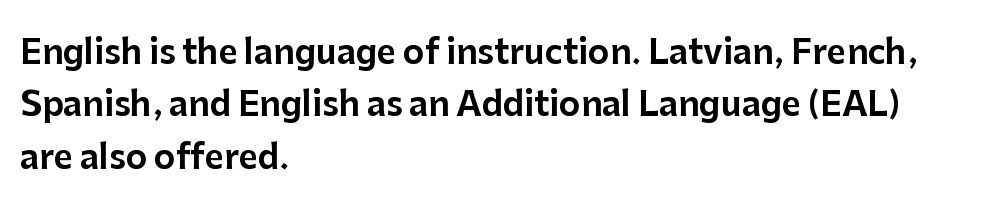
Q: Is the text italic (slanted)? A: No, it is upright.
Q: Is the typeface a serif or a sans-serif typeface? A: Sans-serif.
Q: Is the text underlined? A: No.
Q: How is the paragraph aligned? A: Left-aligned.
Q: Is the spacing between letters normal or unusually wide? A: Normal.
Q: Is the spacing between lines tight, normal or loose? A: Normal.
Q: Width (condensed, normal, or wide)? A: Normal.
Q: Stroke contrast? A: Low.
Q: x-height? A: Medium.
Q: Monospaced? A: No.
